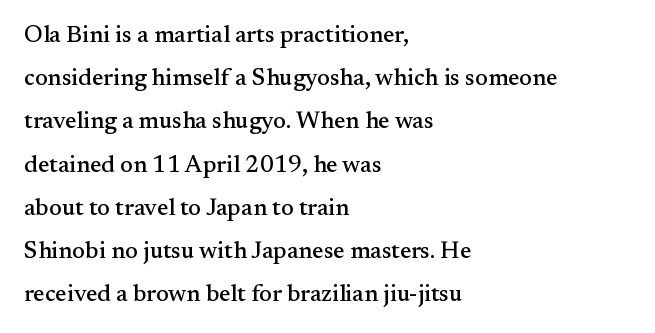
The image shows 24 px text type, upright; set left-aligned, line spacing 1.8x, normal letter spacing, not underlined.
